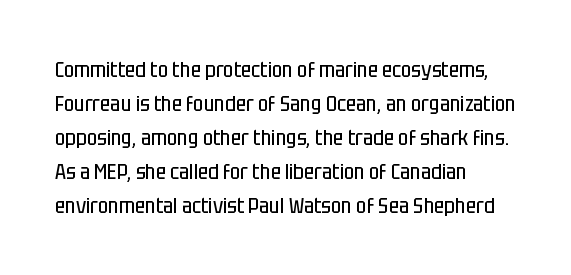
Q: Is the text bold? A: No.
Q: Is the text italic (slanted)? A: No, it is upright.
Q: Is the text underlined? A: No.
Q: How is the paragraph aligned? A: Left-aligned.
Q: Is the spacing between letters normal or unusually wide? A: Normal.
Q: Is the spacing between lines tight, normal or loose? A: Normal.
